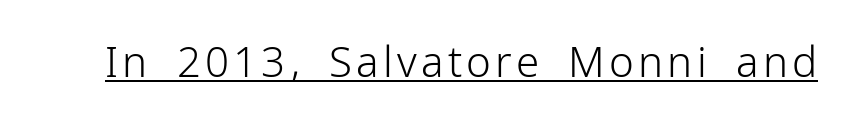
The image shows 42 px light sans-serif type, upright; set underlined; low stroke contrast and a medium x-height.
